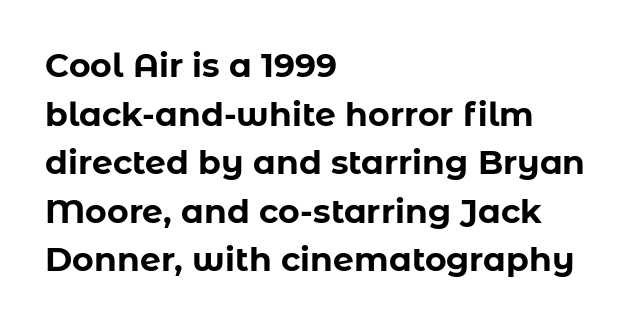
Note: no serifs on the glyphs. The letters stand straight up with perfectly vertical stems. Weight check: bold — yes, fully. The letters advance in unequal steps, a hallmark of proportional type.
